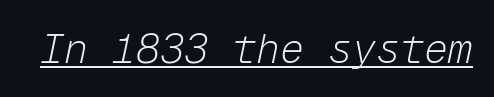
Q: Is the text bold? A: No.
Q: Is the text italic (slanted)? A: Yes, it leans right by about 12 degrees.
Q: Is the text underlined? A: Yes.
Q: Is the spacing between letters normal or unusually wide? A: Normal.
Q: Width (condensed, normal, or wide)? A: Normal.
Q: Stroke contrast? A: Low.
Q: x-height? A: Medium.
Q: Monospaced? A: Yes.
